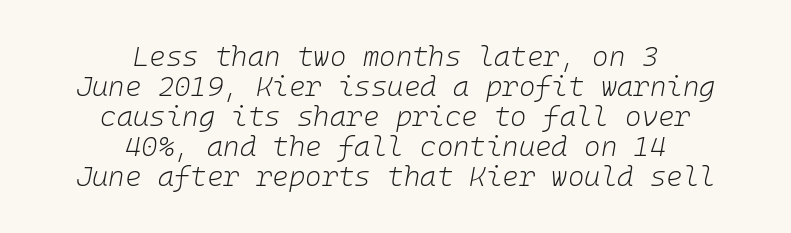
{"italic": "yes", "lean": "right", "slant_degrees": 10, "bold": "no", "weight": "light", "width": "normal", "stroke_contrast": "low", "x_height": "medium", "underline": "no", "align": "center", "line_spacing": "tight", "line_spacing_ratio": 1.07, "letter_spacing": "normal", "letter_spacing_em": 0.0, "glyph_px": 28}
